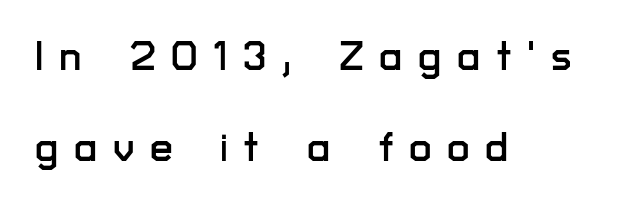
The area under the type is left untouched. The specimen reads as upright at a glance. Nope, no serifs anywhere on these letters. Is this a fixed-width face? No — the glyphs have proportional, varying widths. A typesetter would call this leading open, well beyond the default.
